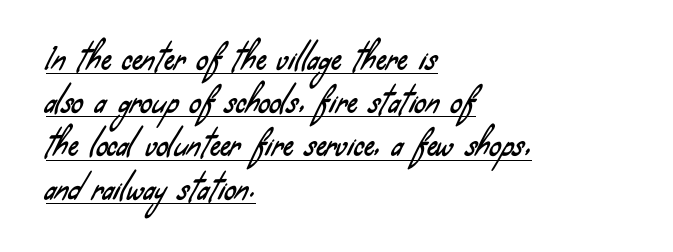
Q: Is the typeface a serif or a sans-serif typeface? A: Sans-serif.
Q: Is the text underlined? A: Yes.
Q: How is the paragraph aligned? A: Left-aligned.
Q: Is the spacing between letters normal or unusually wide? A: Normal.
Q: Is the spacing between lines tight, normal or loose? A: Normal.
Q: Width (condensed, normal, or wide)? A: Condensed.
Q: Stroke contrast? A: Low.
Q: x-height? A: Small.
Q: Monospaced? A: No.
